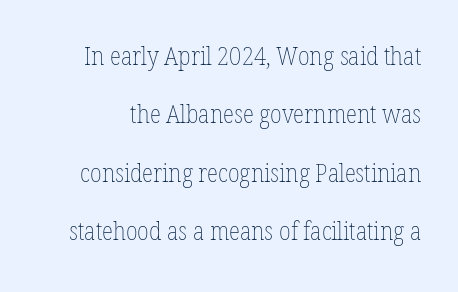
The image shows 26 px text type, upright; set loose line spacing (2.25x), normal letter spacing, not underlined.
